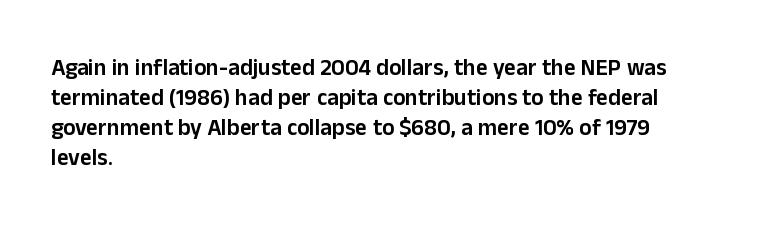
The image shows 23 px text type, upright; set left-aligned, normal line spacing (1.3x), normal letter spacing, not underlined.
